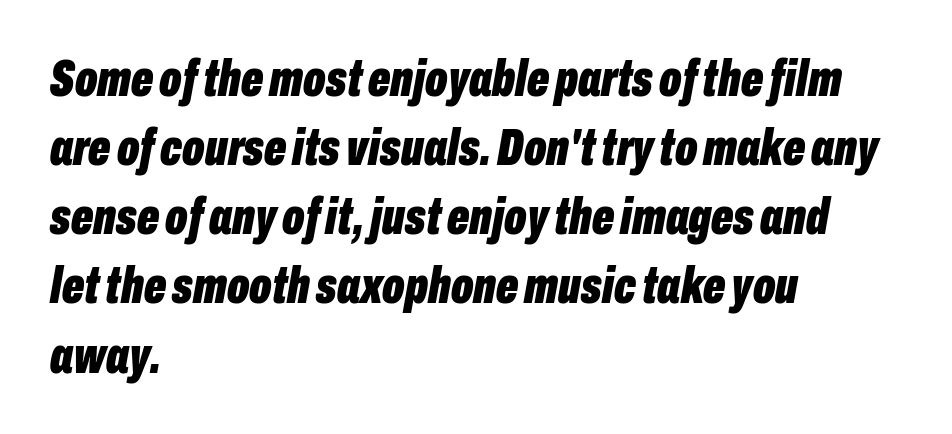
{"italic": "yes", "lean": "right", "slant_degrees": 10, "bold": "yes", "weight": "bold", "width": "condensed", "stroke_contrast": "low", "x_height": "medium", "monospaced": "no", "underline": "no", "align": "left", "line_spacing": "normal", "line_spacing_ratio": 1.33, "letter_spacing": "normal", "letter_spacing_em": 0.0, "glyph_px": 52}
